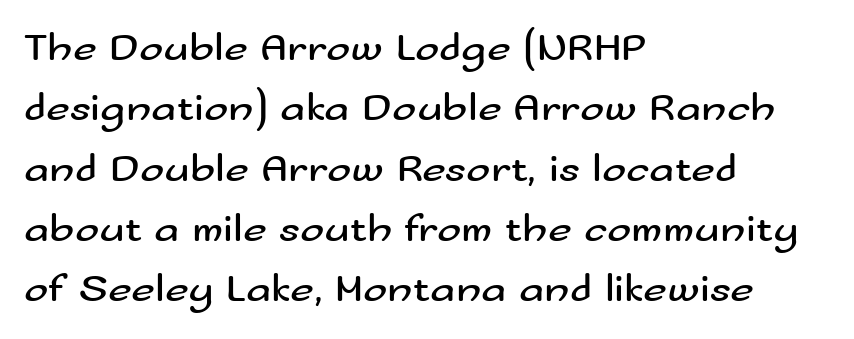
Q: Is the text bold? A: No.
Q: Is the text italic (slanted)? A: No, it is upright.
Q: Is the typeface a serif or a sans-serif typeface? A: Sans-serif.
Q: Is the text underlined? A: No.
Q: How is the paragraph aligned? A: Left-aligned.
Q: Is the spacing between letters normal or unusually wide? A: Normal.
Q: Is the spacing between lines tight, normal or loose? A: Normal.
Q: Width (condensed, normal, or wide)? A: Wide.
Q: Stroke contrast? A: Medium.
Q: x-height? A: Small.
Q: Monospaced? A: No.
